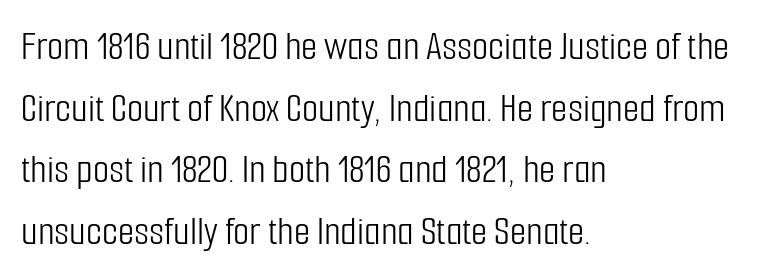
The image shows 42 px light, condensed sans-serif type, upright; set left-aligned, normal line spacing (1.47x), normal letter spacing, not underlined; low stroke contrast and a medium x-height.
